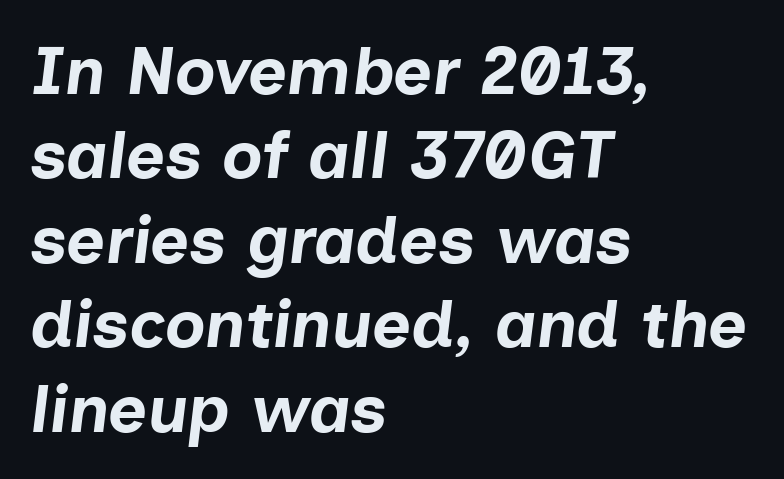
Q: Is the text bold? A: Yes.
Q: Is the text italic (slanted)? A: Yes, it leans right by about 7 degrees.
Q: Is the text underlined? A: No.
Q: How is the paragraph aligned? A: Left-aligned.
Q: Is the spacing between letters normal or unusually wide? A: Normal.
Q: Is the spacing between lines tight, normal or loose? A: Normal.
Q: Width (condensed, normal, or wide)? A: Normal.
Q: Stroke contrast? A: Low.
Q: x-height? A: Medium.
Q: Monospaced? A: No.
